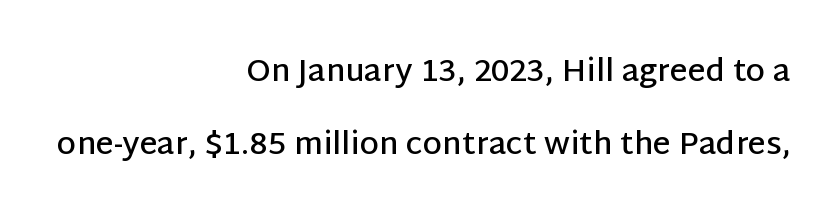
The image shows 31 px semibold sans-serif type, upright; set right-aligned, loose line spacing (2.34x), normal letter spacing, not underlined; low stroke contrast and a large x-height.
